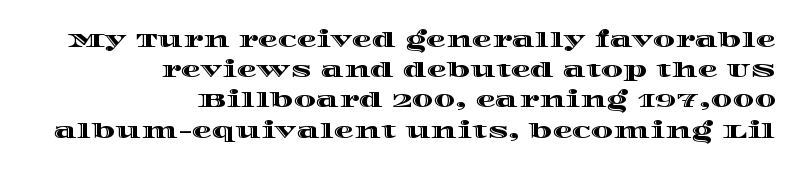
Q: Is the text italic (slanted)? A: No, it is upright.
Q: Is the text underlined? A: No.
Q: How is the paragraph aligned? A: Right-aligned.
Q: Is the spacing between letters normal or unusually wide? A: Normal.
Q: Is the spacing between lines tight, normal or loose? A: Normal.
